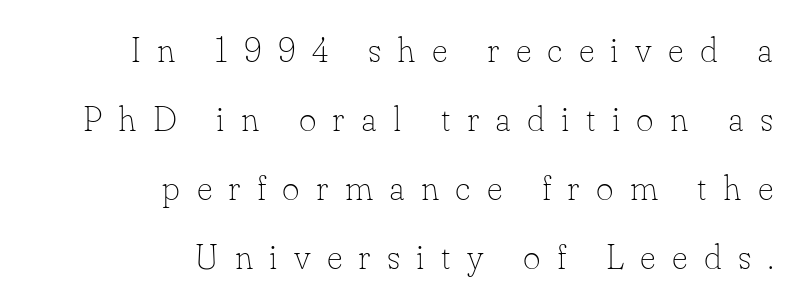
{"serif": "yes", "italic": "no", "bold": "no", "weight": "thin", "width": "normal", "stroke_contrast": "low", "x_height": "small", "monospaced": "no", "underline": "no", "align": "right", "line_spacing": "loose", "line_spacing_ratio": 2.03, "letter_spacing": "wide", "letter_spacing_em": 0.48, "glyph_px": 34}
